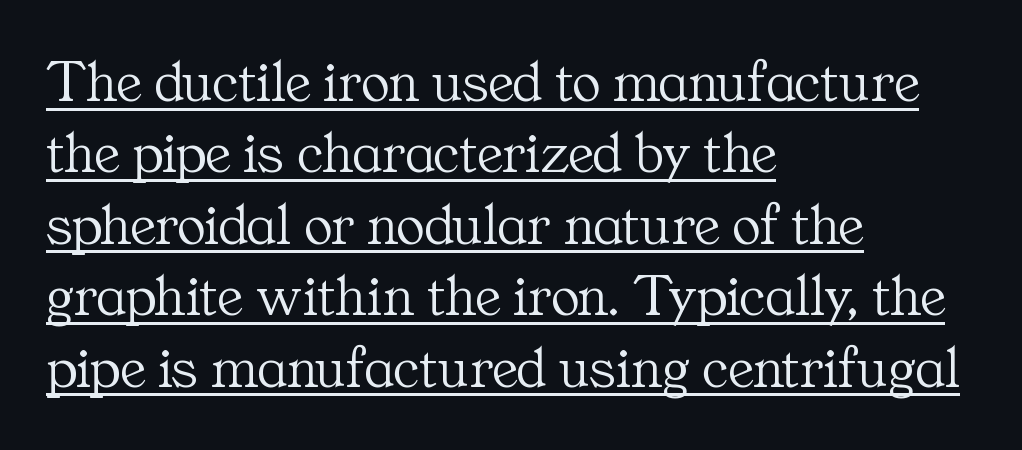
Q: Is the text bold? A: No.
Q: Is the text italic (slanted)? A: No, it is upright.
Q: Is the typeface a serif or a sans-serif typeface? A: Serif.
Q: Is the text underlined? A: Yes.
Q: How is the paragraph aligned? A: Left-aligned.
Q: Is the spacing between letters normal or unusually wide? A: Normal.
Q: Width (condensed, normal, or wide)? A: Normal.
Q: Stroke contrast? A: Medium.
Q: x-height? A: Medium.
Q: Monospaced? A: No.
